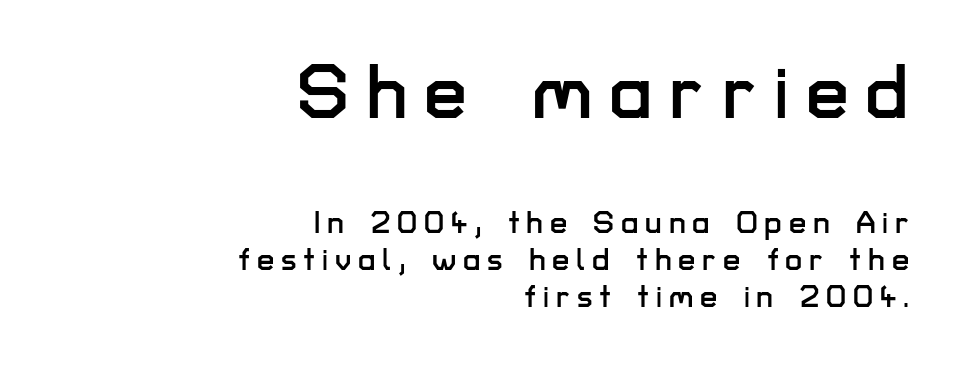
Q: Is the text italic (slanted)? A: No, it is upright.
Q: Is the typeface a serif or a sans-serif typeface? A: Sans-serif.
Q: Is the text underlined? A: No.
Q: How is the paragraph aligned? A: Right-aligned.
Q: Is the spacing between letters normal or unusually wide? A: Unusually wide.
Q: Which block of text is set in a larger size, the first (top) or the second (bottom)? A: The first (top) one.
Q: Width (condensed, normal, or wide)? A: Normal.
Q: Stroke contrast? A: Low.
Q: x-height? A: Medium.
Q: Monospaced? A: No.
